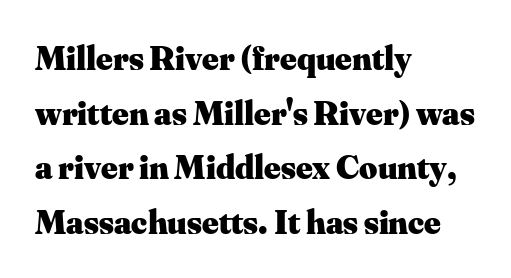
Q: Is the text bold? A: Yes.
Q: Is the text italic (slanted)? A: No, it is upright.
Q: Is the typeface a serif or a sans-serif typeface? A: Serif.
Q: Is the text underlined? A: No.
Q: How is the paragraph aligned? A: Left-aligned.
Q: Is the spacing between letters normal or unusually wide? A: Normal.
Q: Is the spacing between lines tight, normal or loose? A: Normal.
Q: Width (condensed, normal, or wide)? A: Normal.
Q: Stroke contrast? A: Medium.
Q: x-height? A: Small.
Q: Monospaced? A: No.
